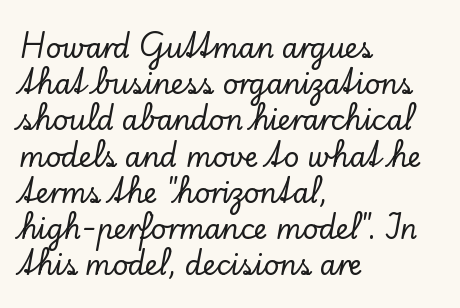
A normal amount of white space separates one row of letters from the next. Rule under the text: the space is simply empty. Glyph-to-glyph distance matches everyday printed text. Horizontal alignment here is leftward, the default for most running prose.
